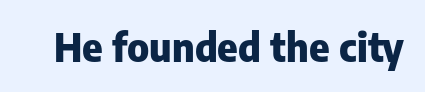
The image shows 39 px heavy sans-serif type, upright; set normal letter spacing, not underlined; low stroke contrast and a medium x-height.
